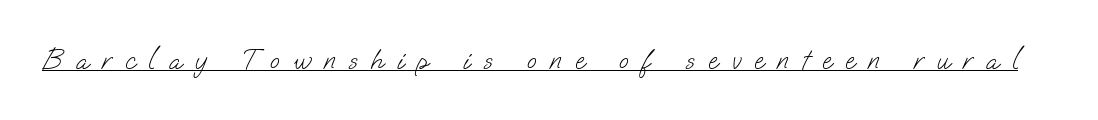
{"serif": "no", "bold": "no", "weight": "light", "width": "normal", "stroke_contrast": "low", "x_height": "small", "monospaced": "no", "underline": "yes", "letter_spacing": "wide", "letter_spacing_em": 0.48, "glyph_px": 28}
